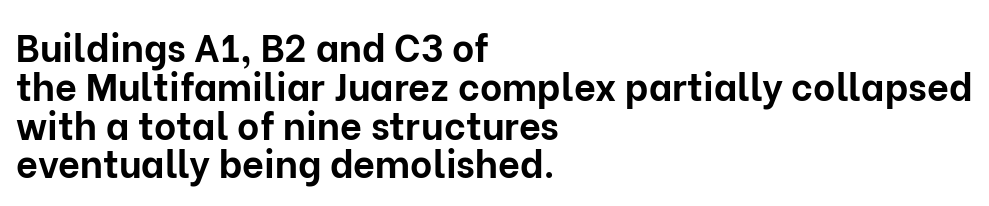
The image shows 38 px bold sans-serif type, upright; set left-aligned, tight line spacing (1.02x), normal letter spacing, not underlined; low stroke contrast and a medium x-height.
